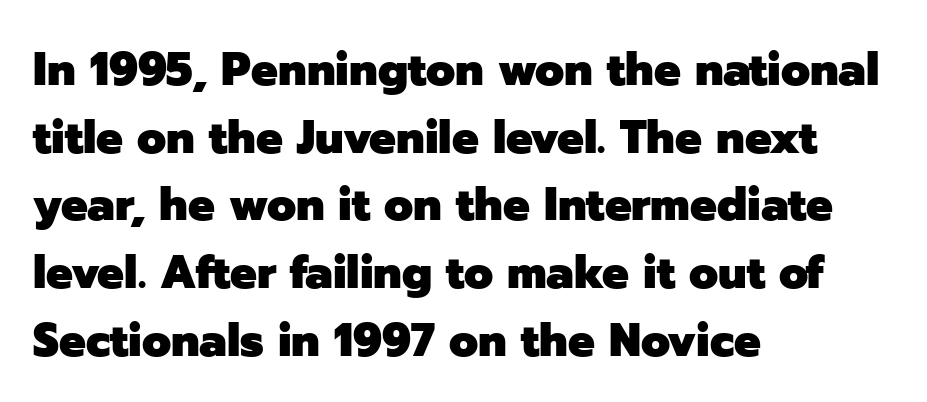
{"serif": "no", "italic": "no", "bold": "yes", "weight": "heavy", "width": "normal", "stroke_contrast": "low", "x_height": "medium", "monospaced": "no", "underline": "no", "align": "left", "line_spacing": "normal", "line_spacing_ratio": 1.44, "letter_spacing": "normal", "letter_spacing_em": 0.0, "glyph_px": 47}
